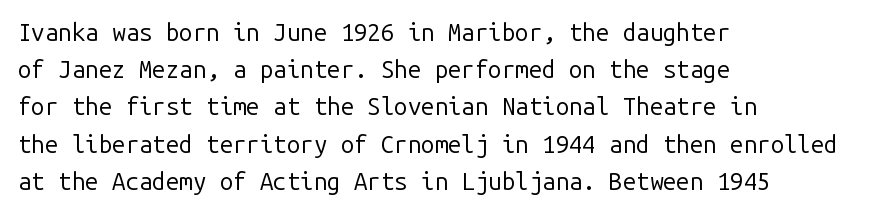
Ordinary non-slanted type is in use. This sample uses plain, unmodified letter spacing. Has an underline been added? It has not. The designer left line spacing at the default. The cut favours lightness, reaching ordinary text weight at its darkest. Layout note: lines flush left.
